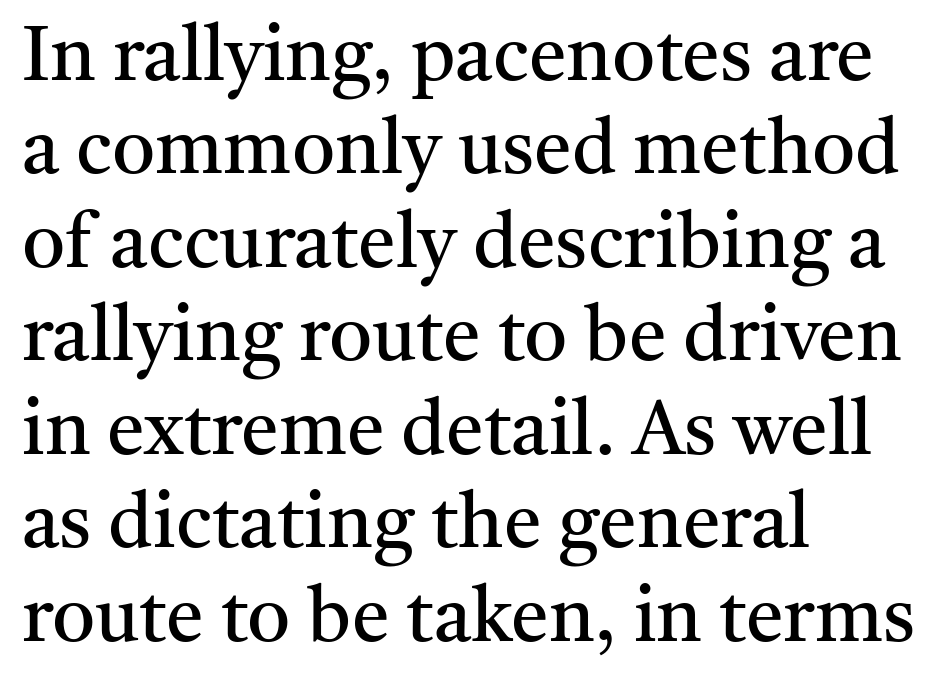
Q: Is the text bold? A: No.
Q: Is the text italic (slanted)? A: No, it is upright.
Q: Is the typeface a serif or a sans-serif typeface? A: Serif.
Q: Is the text underlined? A: No.
Q: How is the paragraph aligned? A: Left-aligned.
Q: Is the spacing between letters normal or unusually wide? A: Normal.
Q: Width (condensed, normal, or wide)? A: Normal.
Q: Stroke contrast? A: Medium.
Q: x-height? A: Medium.
Q: Monospaced? A: No.
